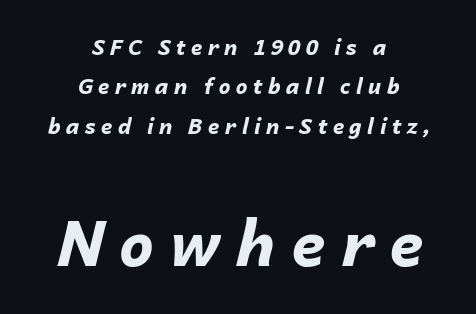
Q: Is the text bold? A: Yes.
Q: Is the text italic (slanted)? A: Yes, it leans right by about 14 degrees.
Q: Is the text underlined? A: No.
Q: How is the paragraph aligned? A: Centered.
Q: Is the spacing between letters normal or unusually wide? A: Unusually wide.
Q: Which block of text is set in a larger size, the first (top) or the second (bottom)? A: The second (bottom) one.
Q: Width (condensed, normal, or wide)? A: Normal.
Q: Stroke contrast? A: Low.
Q: x-height? A: Medium.
Q: Monospaced? A: No.
